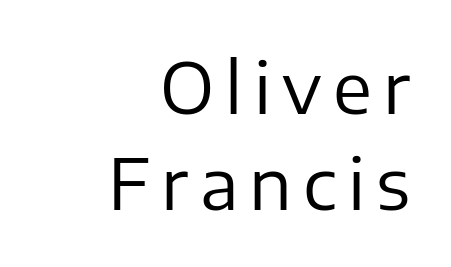
The image shows 70 px regular-weight sans-serif type, upright; set right-aligned, normal line spacing (1.37x), not underlined; low stroke contrast and a medium x-height.
